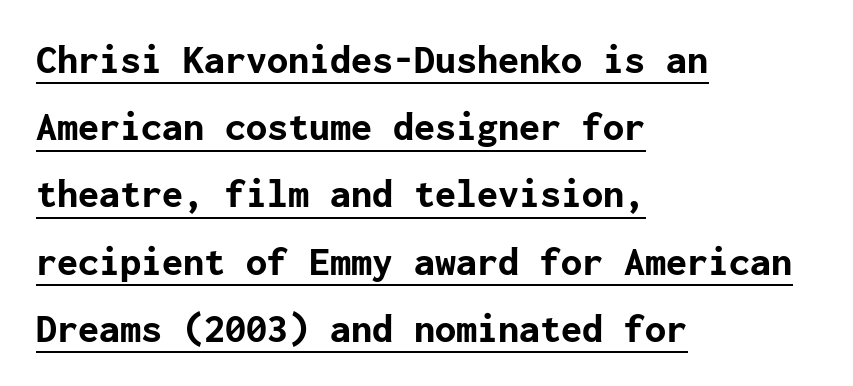
Q: Is the text bold? A: Yes.
Q: Is the text italic (slanted)? A: No, it is upright.
Q: Is the typeface a serif or a sans-serif typeface? A: Sans-serif.
Q: Is the text underlined? A: Yes.
Q: How is the paragraph aligned? A: Left-aligned.
Q: Is the spacing between letters normal or unusually wide? A: Normal.
Q: Is the spacing between lines tight, normal or loose? A: Normal.
Q: Width (condensed, normal, or wide)? A: Normal.
Q: Stroke contrast? A: Low.
Q: x-height? A: Medium.
